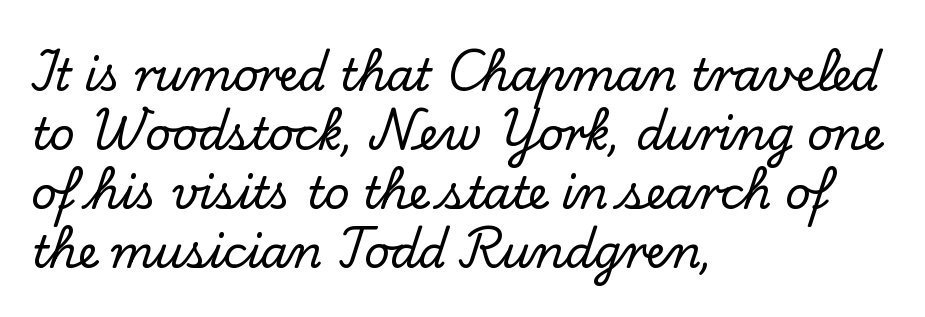
Q: Is the text italic (slanted)? A: Yes.
Q: Is the typeface a serif or a sans-serif typeface? A: Serif.
Q: Is the text underlined? A: No.
Q: How is the paragraph aligned? A: Left-aligned.
Q: Is the spacing between letters normal or unusually wide? A: Normal.
Q: Is the spacing between lines tight, normal or loose? A: Normal.
Q: Width (condensed, normal, or wide)? A: Normal.
Q: Stroke contrast? A: Low.
Q: x-height? A: Small.
Q: Monospaced? A: No.
